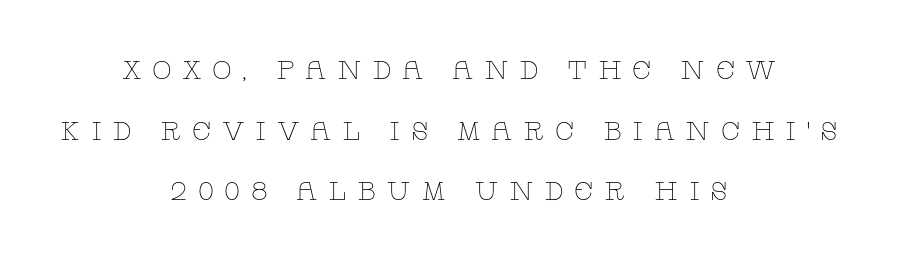
The image shows 26 px text type, upright; set centered, loose line spacing (2.33x), unusually wide letter spacing (+0.4 em), not underlined.
